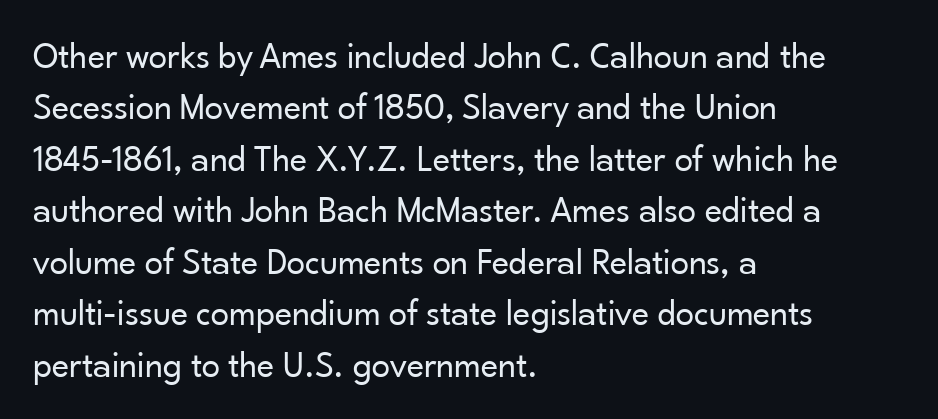
Q: Is the text bold? A: No.
Q: Is the text italic (slanted)? A: No, it is upright.
Q: Is the typeface a serif or a sans-serif typeface? A: Sans-serif.
Q: Is the text underlined? A: No.
Q: How is the paragraph aligned? A: Left-aligned.
Q: Is the spacing between letters normal or unusually wide? A: Normal.
Q: Is the spacing between lines tight, normal or loose? A: Normal.
Q: Width (condensed, normal, or wide)? A: Normal.
Q: Stroke contrast? A: Low.
Q: x-height? A: Small.
Q: Monospaced? A: No.
